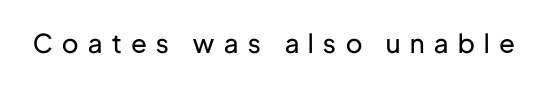
Tracking here is generous; glyphs stand well apart from one another. The weight tops out at a normal text grade. Do the letters lean? They stand straight. The space directly below the letters is spotless.
